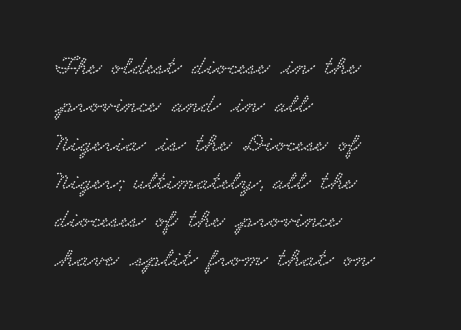
The image shows 27 px text type; set left-aligned, normal line spacing (1.42x), normal letter spacing, not underlined.
